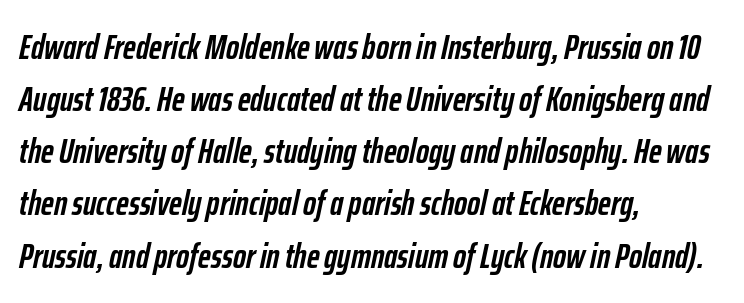
{"italic": "yes", "lean": "right", "slant_degrees": 12, "bold": "yes", "weight": "semibold", "width": "condensed", "stroke_contrast": "low", "x_height": "medium", "monospaced": "no", "underline": "no", "align": "left", "line_spacing": "normal", "line_spacing_ratio": 1.49, "letter_spacing": "normal", "letter_spacing_em": 0.0, "glyph_px": 35}
